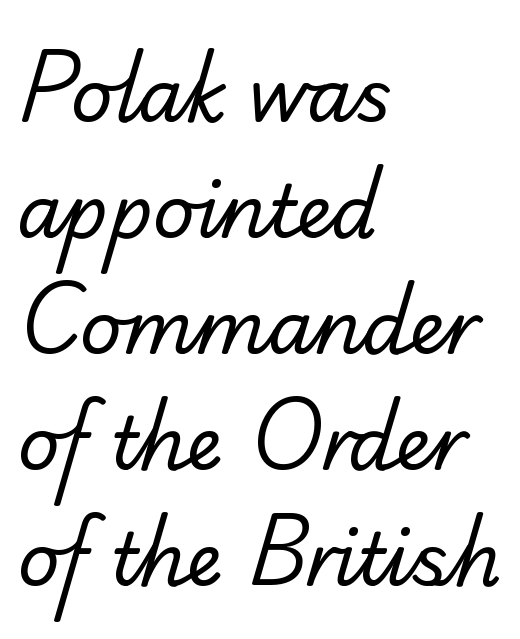
{"serif": "yes", "bold": "no", "weight": "regular", "width": "normal", "stroke_contrast": "low", "x_height": "small", "monospaced": "no", "underline": "no", "align": "left", "line_spacing": "normal", "line_spacing_ratio": 1.59, "letter_spacing": "normal", "letter_spacing_em": 0.0, "glyph_px": 73}
